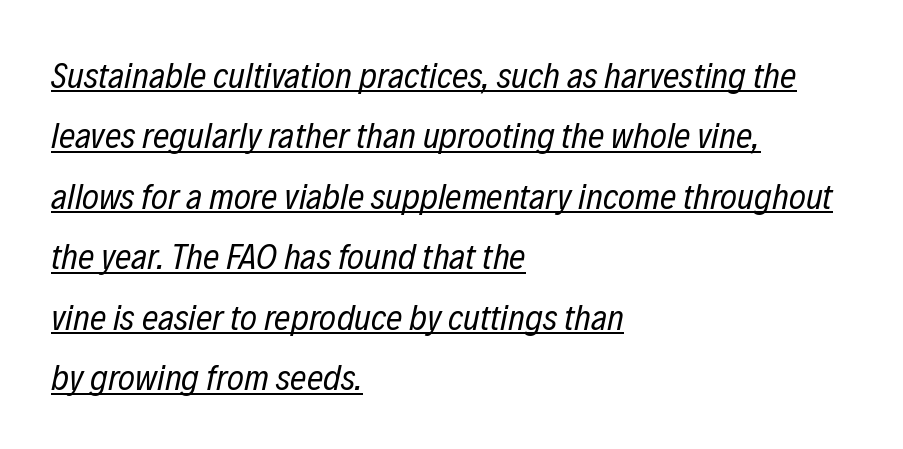
Q: Is the text bold? A: No.
Q: Is the text italic (slanted)? A: Yes, it leans right by about 12 degrees.
Q: Is the text underlined? A: Yes.
Q: How is the paragraph aligned? A: Left-aligned.
Q: Is the spacing between letters normal or unusually wide? A: Normal.
Q: Is the spacing between lines tight, normal or loose? A: Normal.
Q: Width (condensed, normal, or wide)? A: Condensed.
Q: Stroke contrast? A: Low.
Q: x-height? A: Medium.
Q: Monospaced? A: No.
